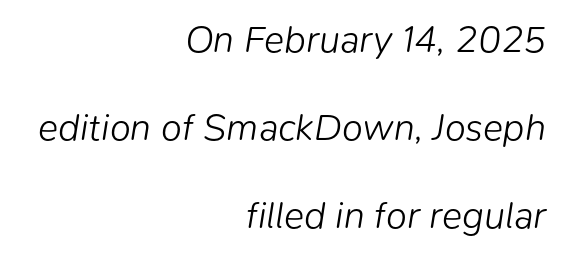
{"italic": "yes", "lean": "right", "slant_degrees": 9, "bold": "no", "weight": "light", "width": "normal", "stroke_contrast": "low", "x_height": "medium", "monospaced": "no", "underline": "no", "align": "right", "line_spacing": "loose", "line_spacing_ratio": 2.32, "letter_spacing": "normal", "letter_spacing_em": 0.0, "glyph_px": 38}
